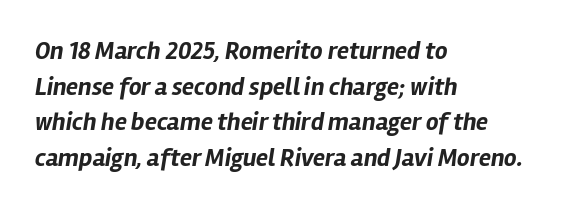
The image shows 25 px bold type, italic (leaning right); set left-aligned, normal line spacing (1.43x), normal letter spacing, not underlined.
